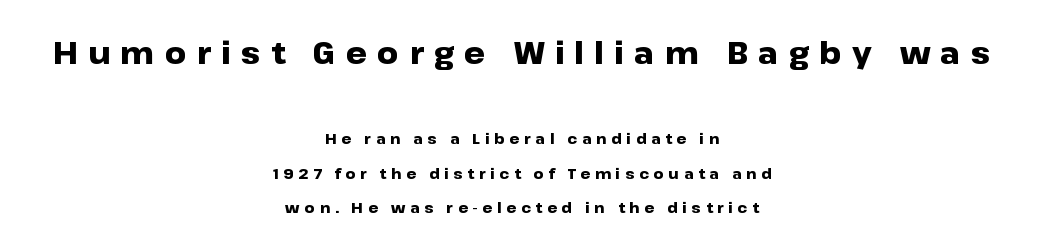
You could not count columns in this text — the font is proportionally spaced. The passage shown stacks its lines with a broad gap. Descender tails drop into unmarked territory. Block one is the big one; block two sits smaller underneath. Summary of weight: heavy, a full bold. Vertical strokes here are truly vertical.
